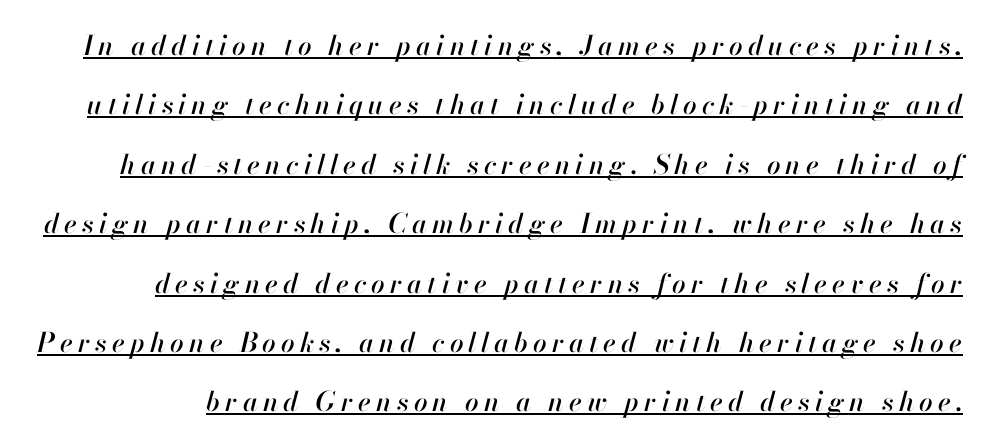
It's the slanting kind of type. A continuous stroke trails under the words, as in a hyperlink. The lines are spread far apart with generous leading.
